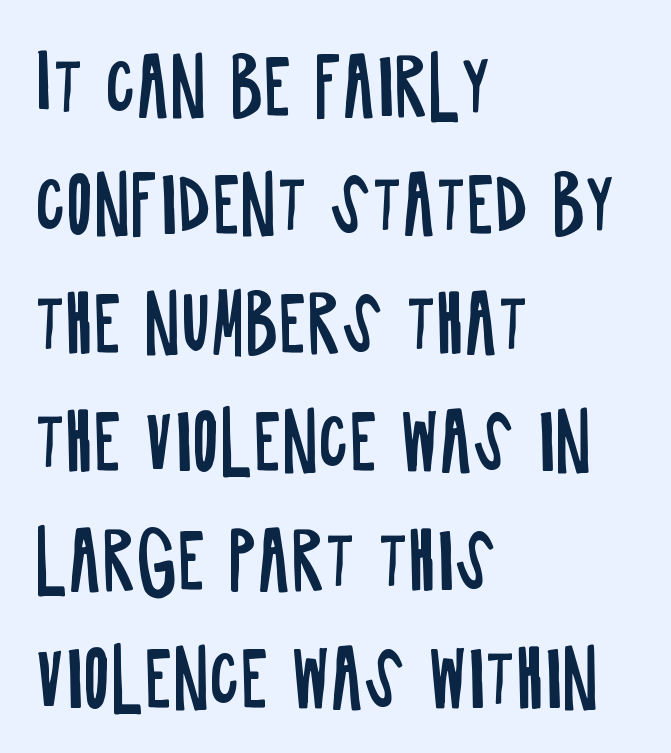
Spacing verdict: proportional, widths tailored to each character. Reading down the block, your eye returns to a fixed left position each line. Style check: upright. The strokes are not fattened; the text isn't bold. Summary of vertical rhythm: regular, with standard interline spacing. Nope, no serifs anywhere on these letters.
